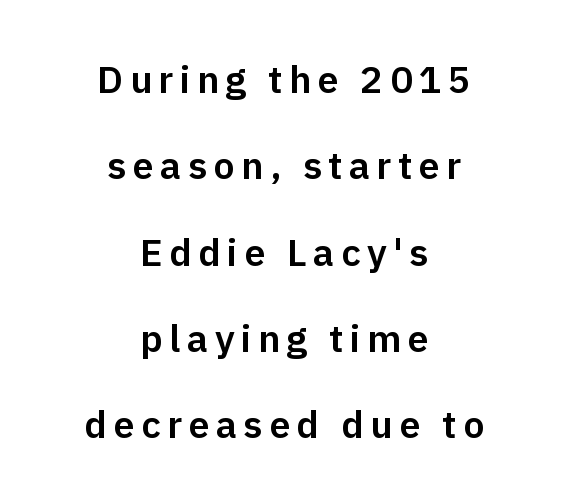
Classification — sans serif. Characters remain perfectly vertical along every line. Nobody drew a line under any word here. Looks like regular typesetting: each glyph gets only the width it needs. Caption: multi-line text, centered on the measure. Honestly, the rows look like they've been pulled way apart.
